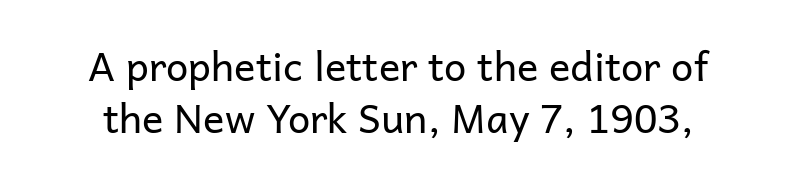
The image shows 40 px regular-weight sans-serif type, upright; set normal line spacing (1.29x), normal letter spacing, not underlined; low stroke contrast and a medium x-height.
